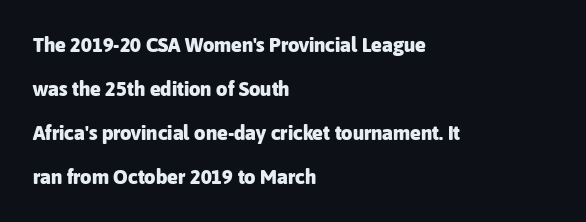
Default kerning and tracking; the words read as compact shapes. Underlining? Definitely not there. Short and long lines alike share a common starting point at left. Leading is clearly above the norm, producing a sparse column. The type sits square on the baseline with zero lean. Does the weight exceed regular? Yes, all the way to bold.
